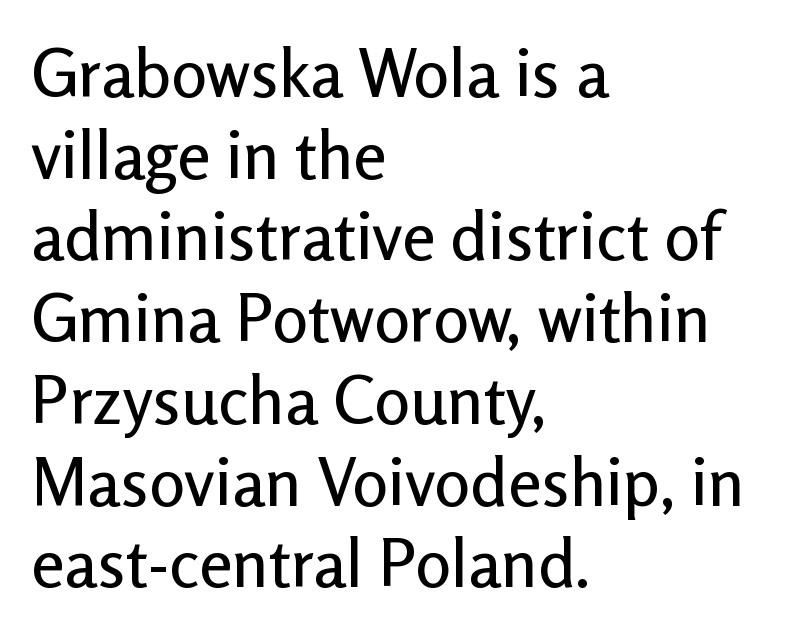
Q: Is the text italic (slanted)? A: No, it is upright.
Q: Is the typeface a serif or a sans-serif typeface? A: Sans-serif.
Q: Is the text underlined? A: No.
Q: How is the paragraph aligned? A: Left-aligned.
Q: Is the spacing between letters normal or unusually wide? A: Normal.
Q: Width (condensed, normal, or wide)? A: Normal.
Q: Stroke contrast? A: Low.
Q: x-height? A: Medium.
Q: Monospaced? A: No.
